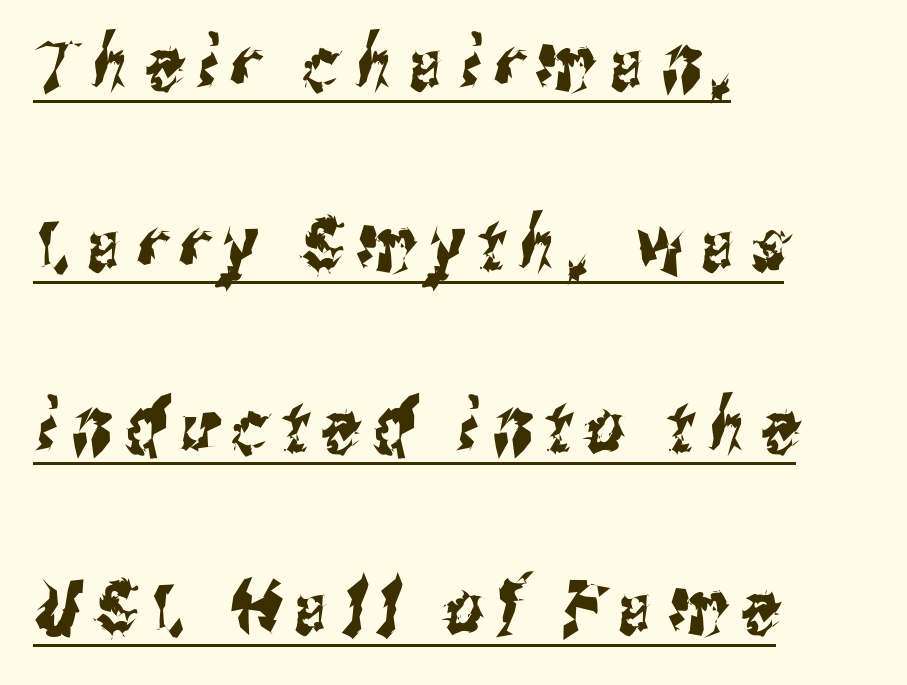
Which margin do the lines hug? The left one — the right edge is uneven. Spacing between characters has been opened up far beyond the box default. Underlined type. What kind of face is this? One without serifs — a sans. Is this a fixed-width face? No — the glyphs have proportional, varying widths. This sample trades compactness for vertical openness between lines.
